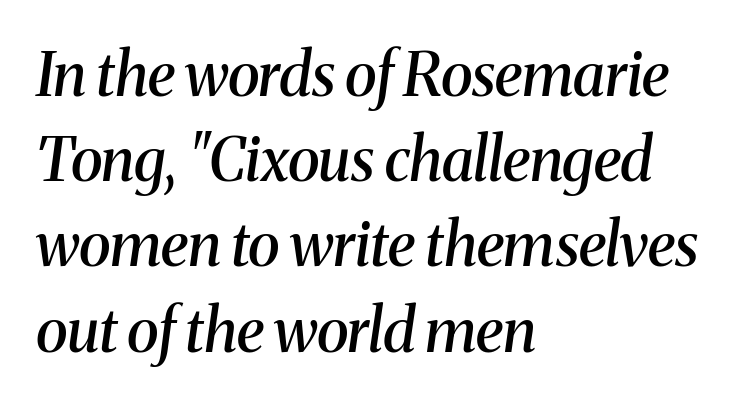
Q: Is the text bold? A: Semi-bold.
Q: Is the text italic (slanted)? A: Yes, it leans right by about 8 degrees.
Q: Is the typeface a serif or a sans-serif typeface? A: Serif.
Q: Is the text underlined? A: No.
Q: How is the paragraph aligned? A: Left-aligned.
Q: Is the spacing between letters normal or unusually wide? A: Normal.
Q: Is the spacing between lines tight, normal or loose? A: Normal.
Q: Width (condensed, normal, or wide)? A: Normal.
Q: Stroke contrast? A: Medium.
Q: x-height? A: Medium.
Q: Monospaced? A: No.
